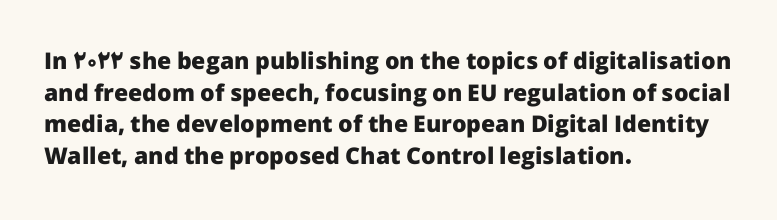
Q: Is the text bold? A: Yes.
Q: Is the text italic (slanted)? A: No, it is upright.
Q: Is the text underlined? A: No.
Q: How is the paragraph aligned? A: Left-aligned.
Q: Is the spacing between letters normal or unusually wide? A: Normal.
Q: Is the spacing between lines tight, normal or loose? A: Normal.
